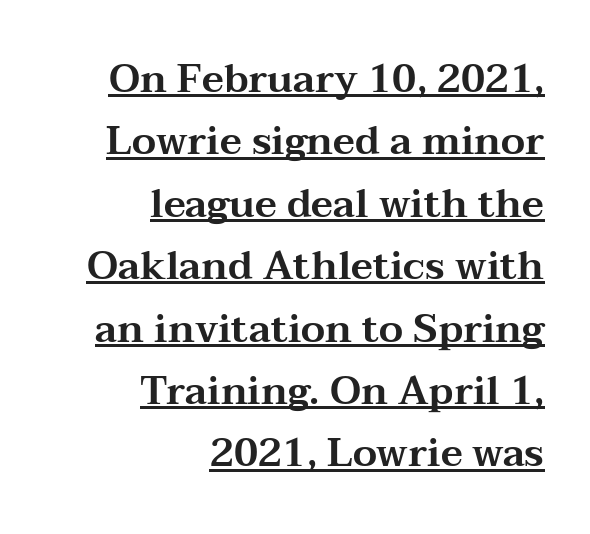
The image shows 39 px wide serif type, upright; set right-aligned, normal line spacing (1.6x), normal letter spacing, underlined; medium stroke contrast and a medium x-height.
